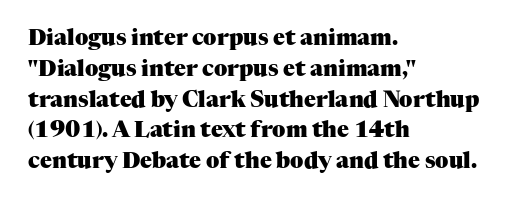
{"italic": "no", "bold": "yes", "underline": "no", "align": "left", "line_spacing": "normal", "line_spacing_ratio": 1.4, "letter_spacing": "normal", "letter_spacing_em": 0.0, "glyph_px": 22}
